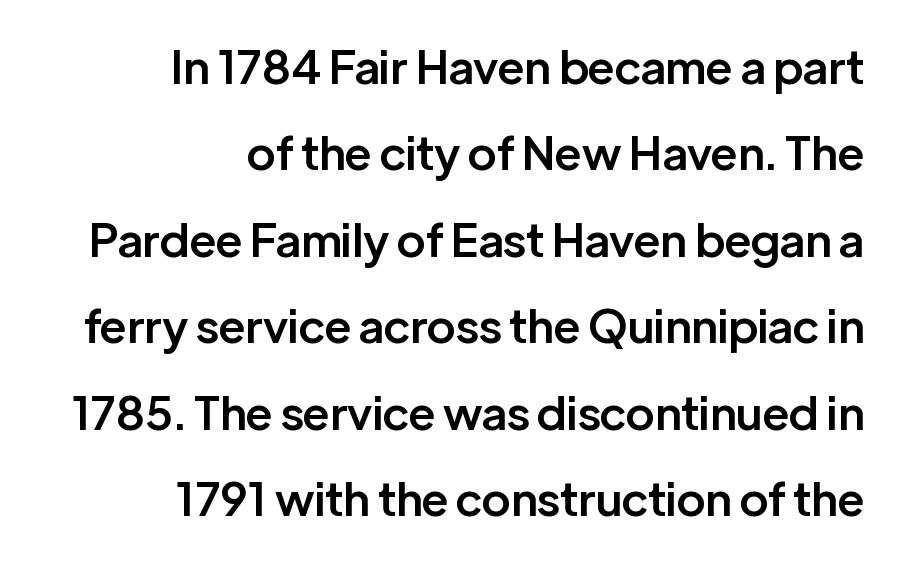
The image shows 46 px semibold sans-serif type, upright; set right-aligned, line spacing 1.88x, normal letter spacing, not underlined; low stroke contrast and a medium x-height.
